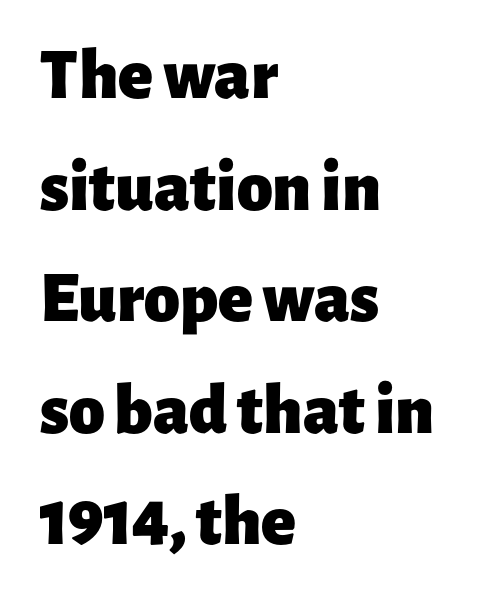
{"serif": "no", "italic": "no", "bold": "yes", "weight": "heavy", "width": "normal", "stroke_contrast": "low", "x_height": "medium", "monospaced": "no", "underline": "no", "align": "left", "line_spacing": "normal", "line_spacing_ratio": 1.55, "letter_spacing": "normal", "letter_spacing_em": 0.0, "glyph_px": 72}
